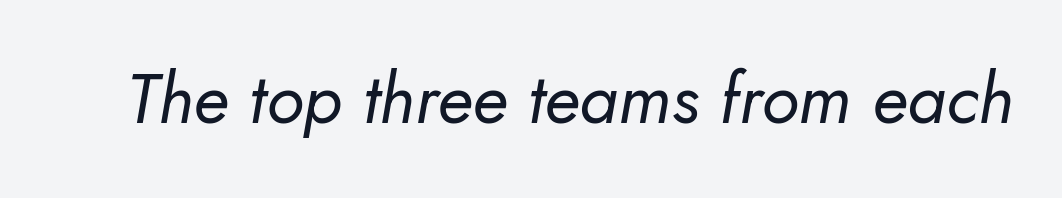
Q: Is the text bold? A: No.
Q: Is the text italic (slanted)? A: Yes, it leans right by about 5 degrees.
Q: Is the text underlined? A: No.
Q: Is the spacing between letters normal or unusually wide? A: Normal.
Q: Width (condensed, normal, or wide)? A: Normal.
Q: Stroke contrast? A: Low.
Q: x-height? A: Small.
Q: Monospaced? A: No.
